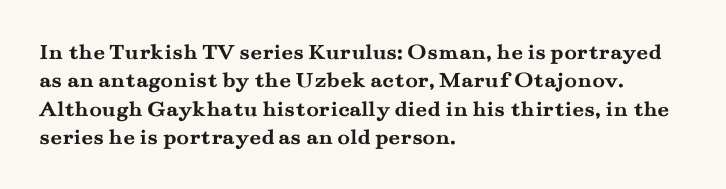
{"italic": "no", "bold": "yes", "underline": "no", "align": "left", "line_spacing_ratio": 1.23, "letter_spacing": "normal", "letter_spacing_em": 0.0, "glyph_px": 23}
